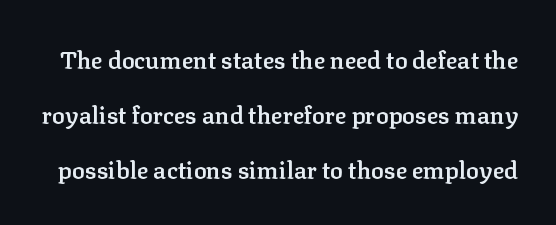
Q: Is the text bold? A: Semi-bold.
Q: Is the text italic (slanted)? A: No, it is upright.
Q: Is the text underlined? A: No.
Q: Is the spacing between letters normal or unusually wide? A: Normal.
Q: Is the spacing between lines tight, normal or loose? A: Loose.
